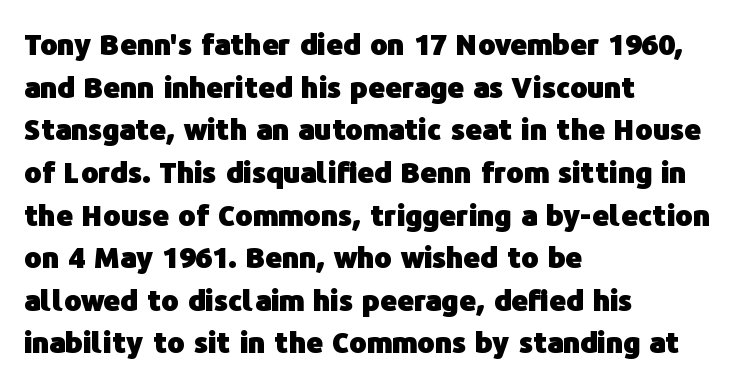
Q: Is the text bold? A: Yes.
Q: Is the text italic (slanted)? A: No, it is upright.
Q: Is the typeface a serif or a sans-serif typeface? A: Sans-serif.
Q: Is the text underlined? A: No.
Q: How is the paragraph aligned? A: Left-aligned.
Q: Is the spacing between letters normal or unusually wide? A: Normal.
Q: Is the spacing between lines tight, normal or loose? A: Normal.
Q: Width (condensed, normal, or wide)? A: Normal.
Q: Stroke contrast? A: Low.
Q: x-height? A: Medium.
Q: Monospaced? A: No.
